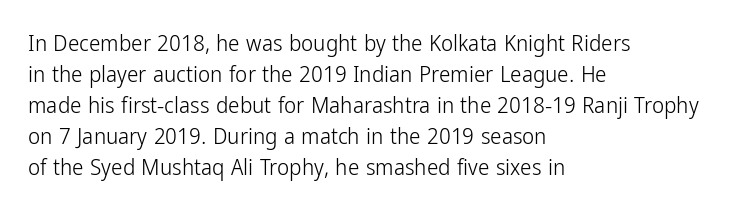
Q: Is the text bold? A: No.
Q: Is the text italic (slanted)? A: No, it is upright.
Q: Is the text underlined? A: No.
Q: How is the paragraph aligned? A: Left-aligned.
Q: Is the spacing between letters normal or unusually wide? A: Normal.
Q: Is the spacing between lines tight, normal or loose? A: Normal.
